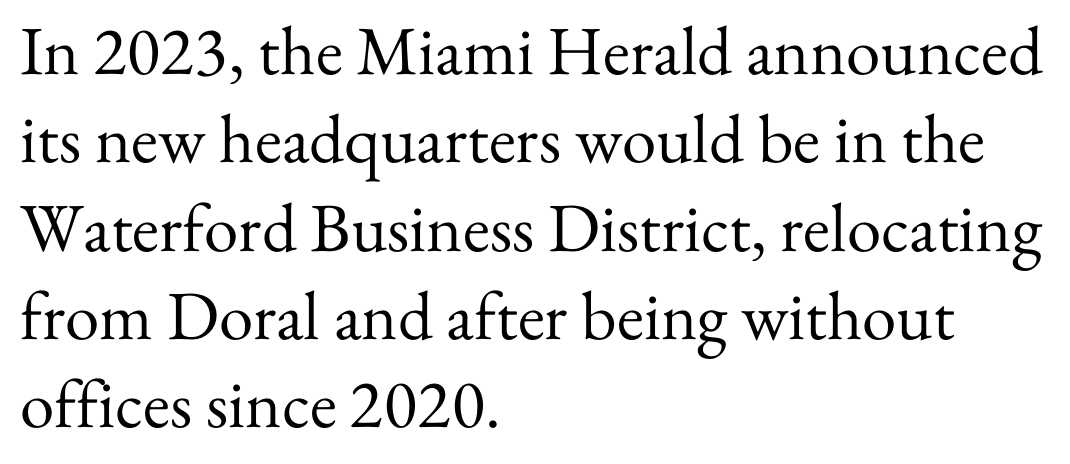
{"serif": "yes", "italic": "no", "bold": "no", "weight": "regular", "width": "normal", "stroke_contrast": "medium", "x_height": "small", "monospaced": "no", "underline": "no", "align": "left", "line_spacing": "normal", "line_spacing_ratio": 1.28, "letter_spacing": "normal", "letter_spacing_em": 0.0, "glyph_px": 69}
